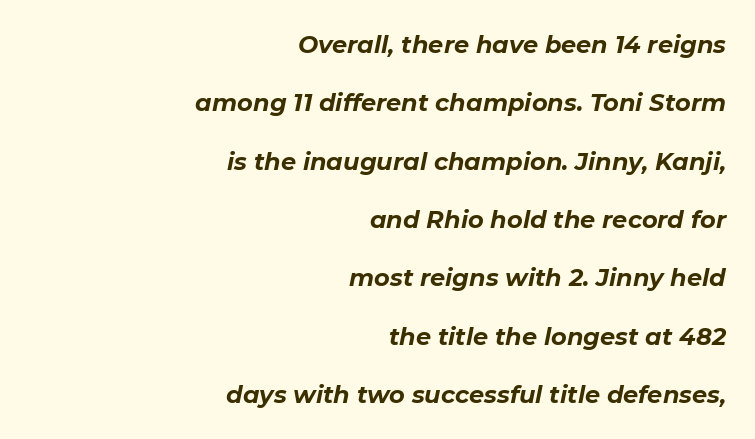
The rendering uses a bold face; every stroke is thick and dark. Has an underline been added? It has not. Slant detected: the letters are inclined. This rendering leaves character spacing at its baseline value.
